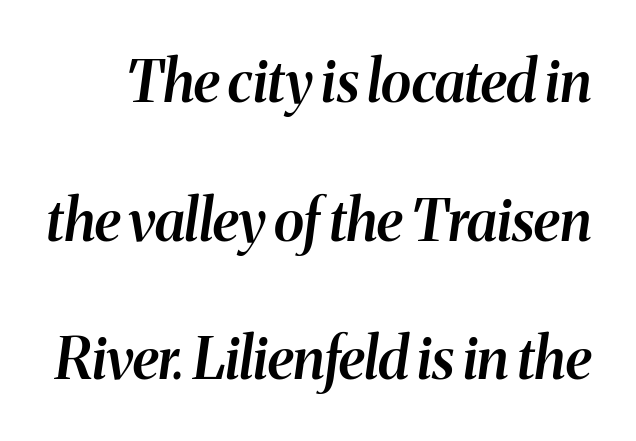
The image shows 57 px semibold type, italic (leaning right); set loose line spacing (2.43x), normal letter spacing, not underlined; medium stroke contrast and a medium x-height.
